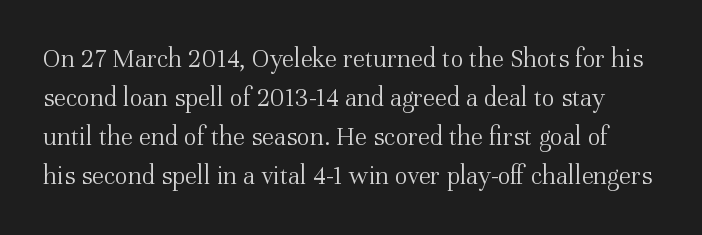
{"italic": "no", "bold": "no", "underline": "no", "line_spacing": "normal", "line_spacing_ratio": 1.44, "letter_spacing": "normal", "letter_spacing_em": 0.0, "glyph_px": 27}
